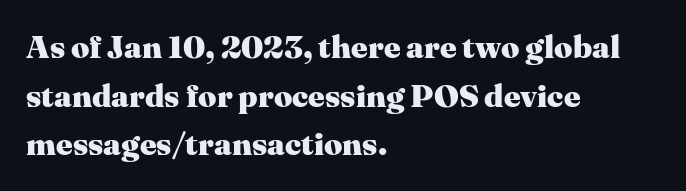
The image shows 32 px heavy serif type, upright; set left-aligned, normal line spacing (1.52x), normal letter spacing, not underlined; medium stroke contrast and a medium x-height.
